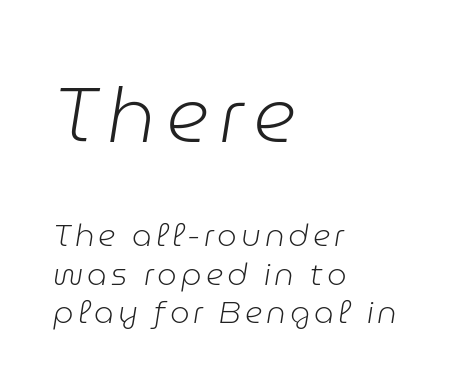
{"italic": "yes", "lean": "right", "slant_degrees": 9, "bold": "no", "weight": "light", "width": "normal", "stroke_contrast": "low", "x_height": "medium", "monospaced": "no", "underline": "no", "align": "left", "line_spacing_ratio": 1.24, "larger_block": "first", "size_ratio": 2.48, "glyph_px": 77}
